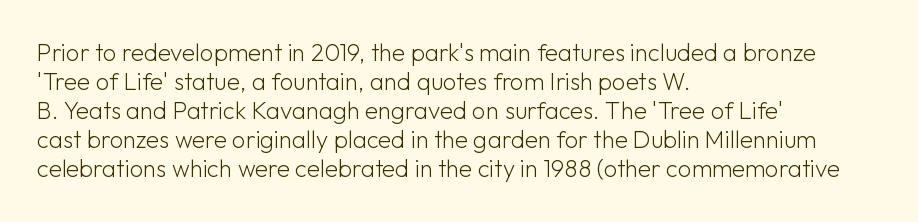
The image shows 24 px text type, upright; set left-aligned, line spacing 1.21x, normal letter spacing, not underlined.
